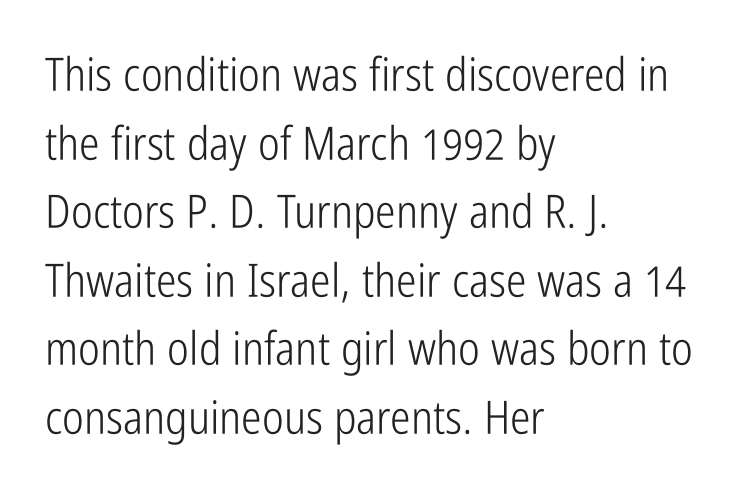
Q: Is the text bold? A: No.
Q: Is the text italic (slanted)? A: No, it is upright.
Q: Is the typeface a serif or a sans-serif typeface? A: Sans-serif.
Q: Is the text underlined? A: No.
Q: How is the paragraph aligned? A: Left-aligned.
Q: Is the spacing between letters normal or unusually wide? A: Normal.
Q: Is the spacing between lines tight, normal or loose? A: Normal.
Q: Width (condensed, normal, or wide)? A: Condensed.
Q: Stroke contrast? A: Low.
Q: x-height? A: Medium.
Q: Monospaced? A: No.
